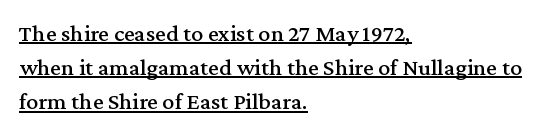
{"italic": "no", "underline": "yes", "align": "left", "line_spacing": "normal", "line_spacing_ratio": 1.42, "letter_spacing": "normal", "letter_spacing_em": 0.0, "glyph_px": 24}
